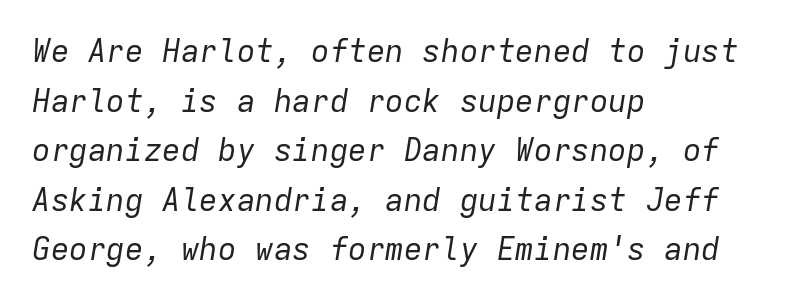
Lines of text with bare space underneath. No extra tracking has been applied to these lines. Leftover space on each line is placed entirely after the last word. One glance says typical: line gaps are just what's usual.
